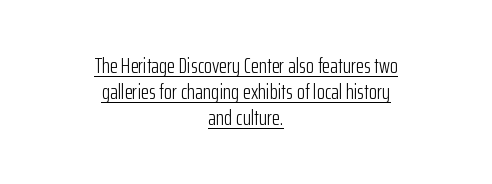
These lines were composed using upright roman letters. No chunkiness to these letters — they're not bold. Check the space under the baseline: a stroke is drawn there. The setting favours the middle, as headings and verse often do.
